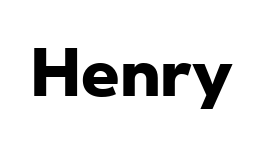
Q: Is the text bold? A: Yes.
Q: Is the typeface a serif or a sans-serif typeface? A: Sans-serif.
Q: Is the text underlined? A: No.
Q: Is the spacing between letters normal or unusually wide? A: Normal.
Q: Width (condensed, normal, or wide)? A: Wide.
Q: Stroke contrast? A: Low.
Q: x-height? A: Small.
Q: Monospaced? A: No.
